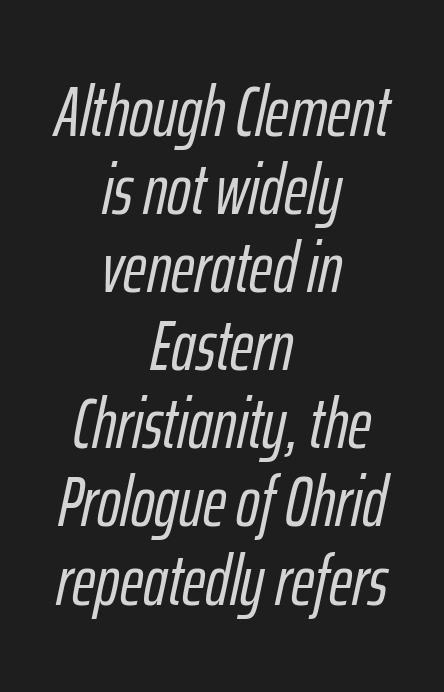
The face used here is proportionally spaced, like ordinary book or web type. Layout note: lines centered. No extra tracking has been applied to these lines. Style check: oblique. The words here are not underlined. Quick note: interline space is minimal.
